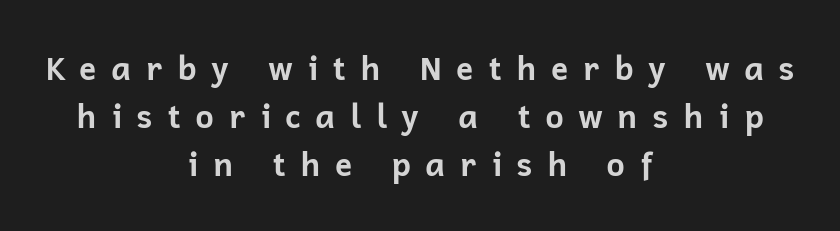
The image shows 32 px bold sans-serif type, upright; set centered, normal line spacing (1.5x), unusually wide letter spacing (+0.44 em), not underlined; low stroke contrast and a medium x-height.
